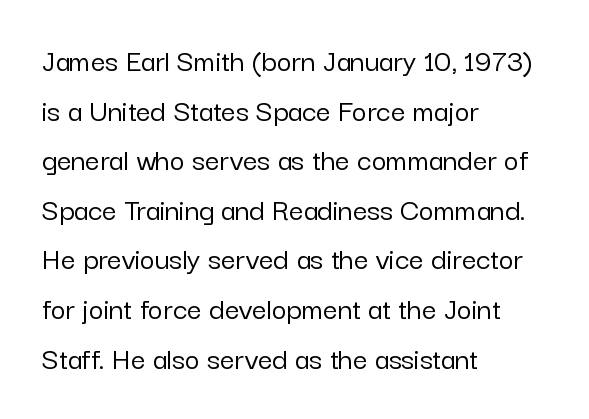
Normally led — the rows are evenly, conventionally spaced. The letters advance in unequal steps, a hallmark of proportional type. Honestly, the letter spacing is just normal — you wouldn't notice it. Short and long lines alike share a common starting point at left.
